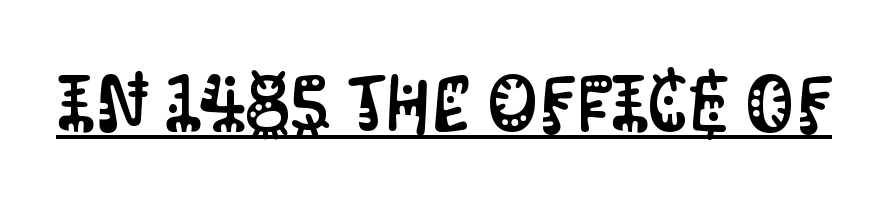
{"serif": "no", "italic": "no", "width": "condensed", "stroke_contrast": "medium", "x_height": "large", "monospaced": "no", "underline": "yes", "letter_spacing": "normal", "letter_spacing_em": 0.0, "glyph_px": 79}
